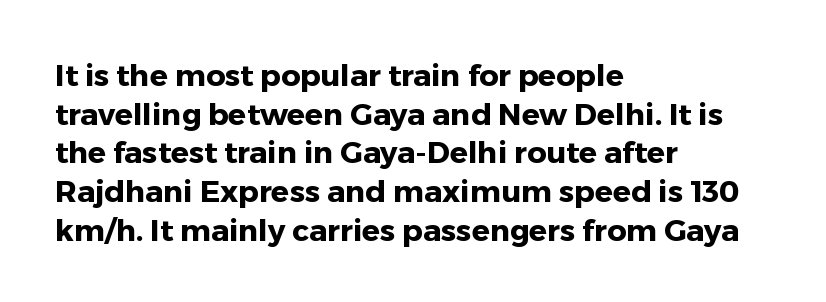
Stroke terminals: plain, sans-serif. The sample has been set heavy, in full bold. Posture: vertical. The rows are spaced the way most documents space them.
